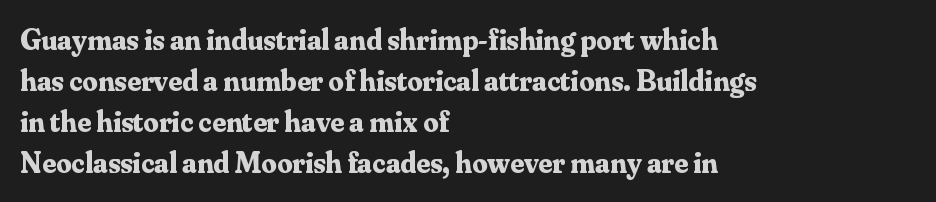
The image shows 30 px bold serif type, upright; set left-aligned, normal line spacing (1.37x), normal letter spacing, not underlined; medium stroke contrast and a small x-height.
